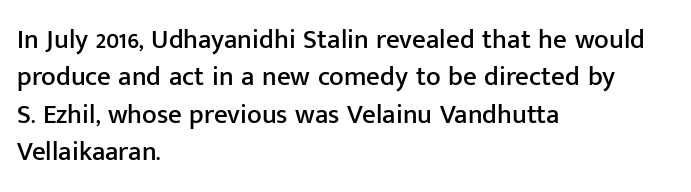
Q: Is the text italic (slanted)? A: No, it is upright.
Q: Is the text underlined? A: No.
Q: How is the paragraph aligned? A: Left-aligned.
Q: Is the spacing between letters normal or unusually wide? A: Normal.
Q: Is the spacing between lines tight, normal or loose? A: Normal.
